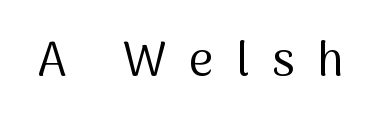
Q: Is the text bold? A: No.
Q: Is the text italic (slanted)? A: No, it is upright.
Q: Is the typeface a serif or a sans-serif typeface? A: Sans-serif.
Q: Is the text underlined? A: No.
Q: Is the spacing between letters normal or unusually wide? A: Unusually wide.
Q: Width (condensed, normal, or wide)? A: Normal.
Q: Stroke contrast? A: Medium.
Q: x-height? A: Medium.
Q: Monospaced? A: No.
